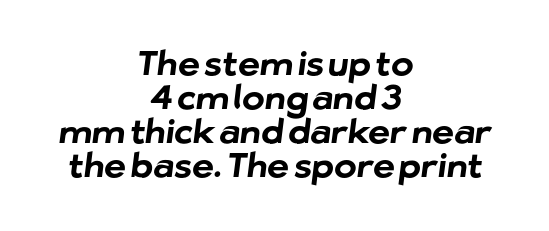
The image shows 34 px bold sans-serif type; set centered, tight line spacing (1.0x), normal letter spacing, not underlined; low stroke contrast and a medium x-height.
